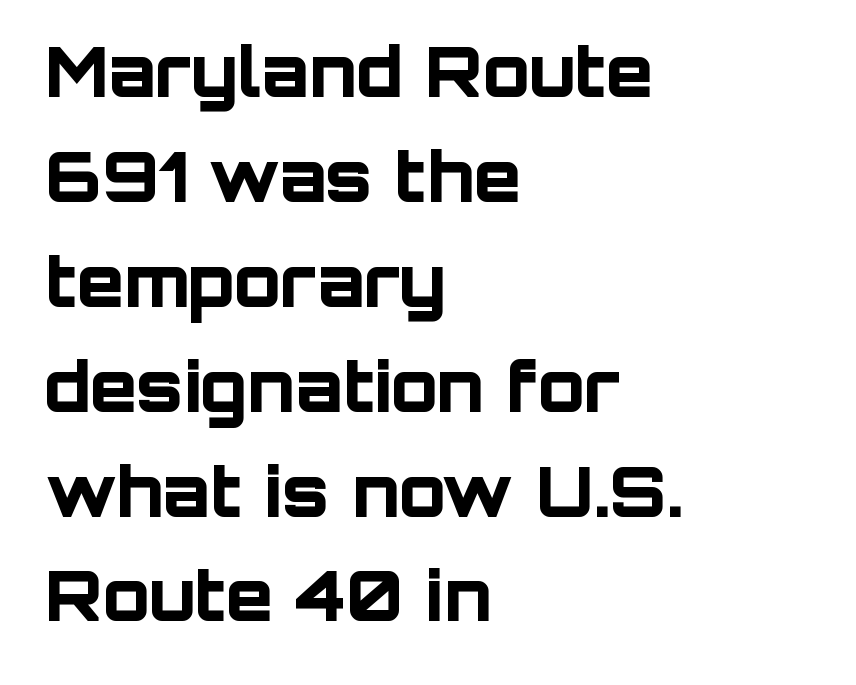
Q: Is the text bold? A: Yes.
Q: Is the text italic (slanted)? A: No, it is upright.
Q: Is the typeface a serif or a sans-serif typeface? A: Sans-serif.
Q: Is the text underlined? A: No.
Q: How is the paragraph aligned? A: Left-aligned.
Q: Is the spacing between letters normal or unusually wide? A: Normal.
Q: Is the spacing between lines tight, normal or loose? A: Normal.
Q: Width (condensed, normal, or wide)? A: Normal.
Q: Stroke contrast? A: Low.
Q: x-height? A: Large.
Q: Monospaced? A: No.
